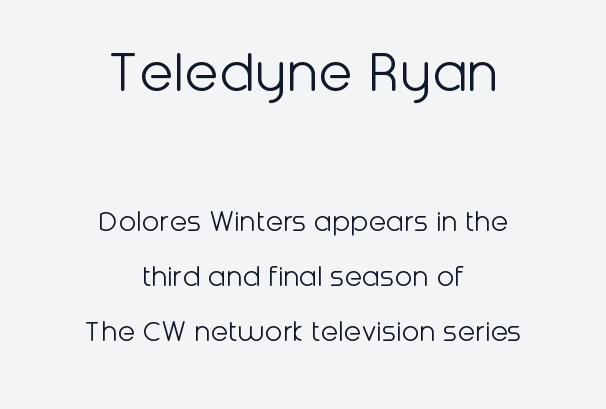
The foot of each line stays bare and open. Here the designer chose a conventional face with non-uniform glyph widths. Ordinary non-slanted type is in use. Stroke terminals: plain, sans-serif. Size contrast runs from large at the top to small at the bottom.
